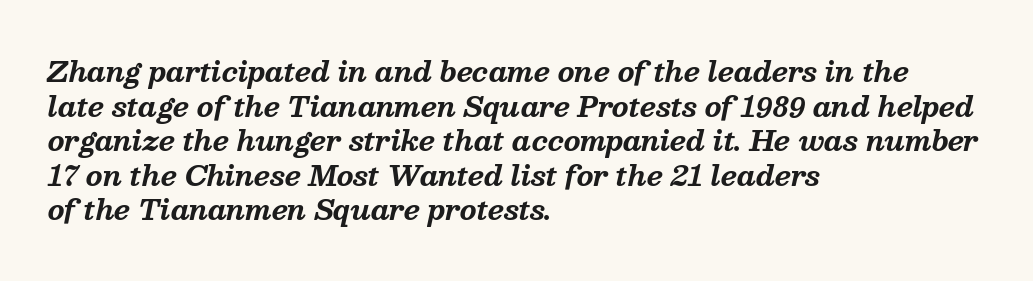
Is the block centered? No — it sits flush against the left margin. On the weight axis this lands at bold, roughly 700. The axis of the letterforms is tilted away from vertical. The letterforms sit shoulder to shoulder at normal distance. Has an underline been added? It has not.
